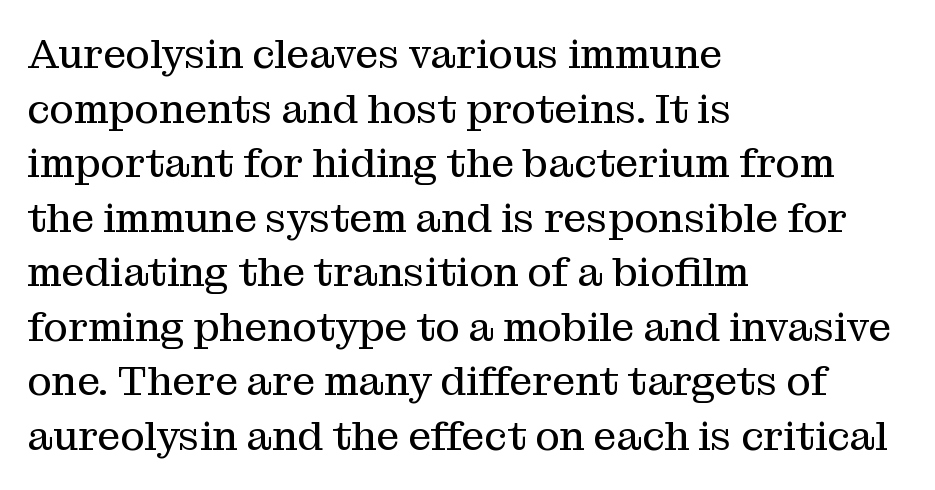
The image shows 41 px regular-weight serif type, upright; set left-aligned, normal line spacing (1.33x), normal letter spacing, not underlined; medium stroke contrast and a medium x-height.
